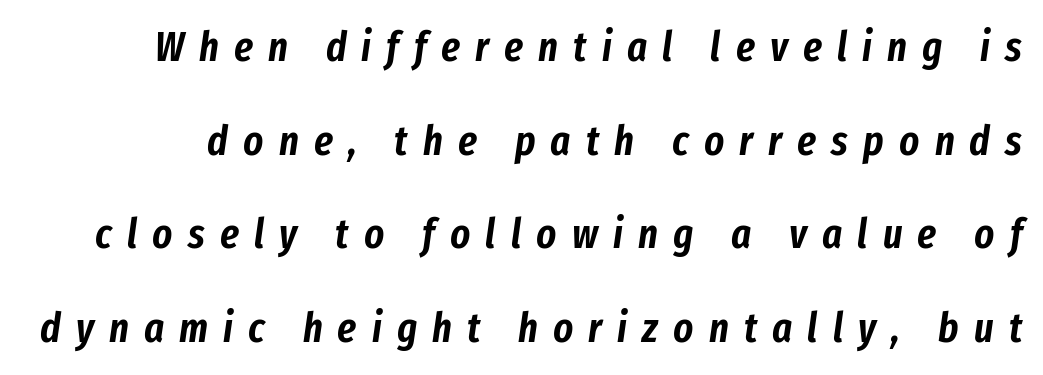
Q: Is the text italic (slanted)? A: Yes, it leans right by about 8 degrees.
Q: Is the text underlined? A: No.
Q: Is the spacing between letters normal or unusually wide? A: Unusually wide.
Q: Is the spacing between lines tight, normal or loose? A: Loose.
Q: Width (condensed, normal, or wide)? A: Condensed.
Q: Stroke contrast? A: Low.
Q: x-height? A: Medium.
Q: Monospaced? A: No.
